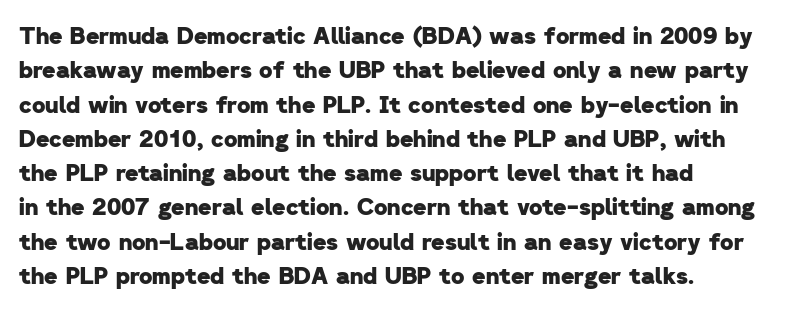
{"bold": "yes", "underline": "no", "line_spacing": "normal", "line_spacing_ratio": 1.49, "letter_spacing": "normal", "letter_spacing_em": 0.0, "glyph_px": 23}
